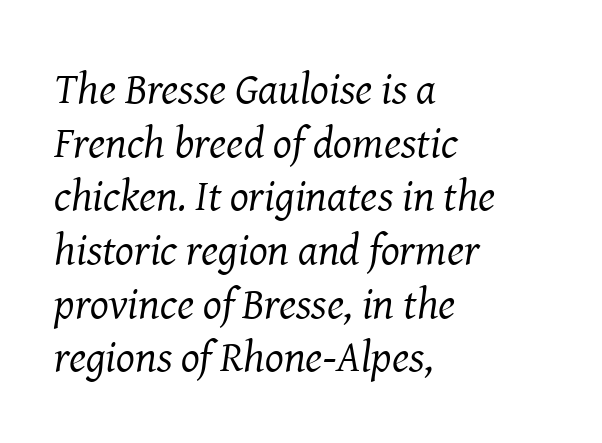
Short note: letters normally spaced. Character widths vary here, with narrow letters taking less room than wide ones. A typesetter would mark this as italic. The face used here is seriffed, in the tradition of book romans. Ink coverage per letter is moderate at most. A clean baseline with only descenders dipping below it.
